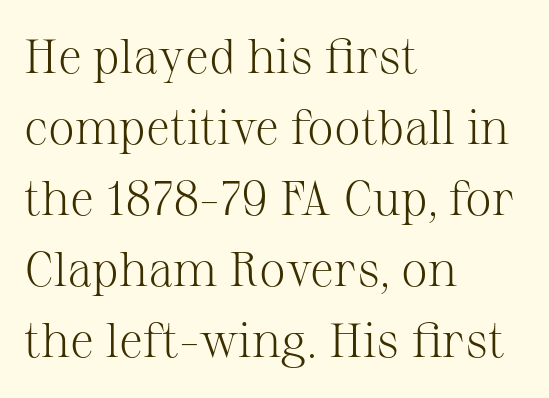
{"serif": "yes", "italic": "no", "bold": "no", "weight": "light", "width": "normal", "stroke_contrast": "medium", "x_height": "medium", "monospaced": "no", "underline": "no", "align": "left", "line_spacing": "normal", "line_spacing_ratio": 1.48, "letter_spacing": "normal", "letter_spacing_em": 0.0, "glyph_px": 48}
